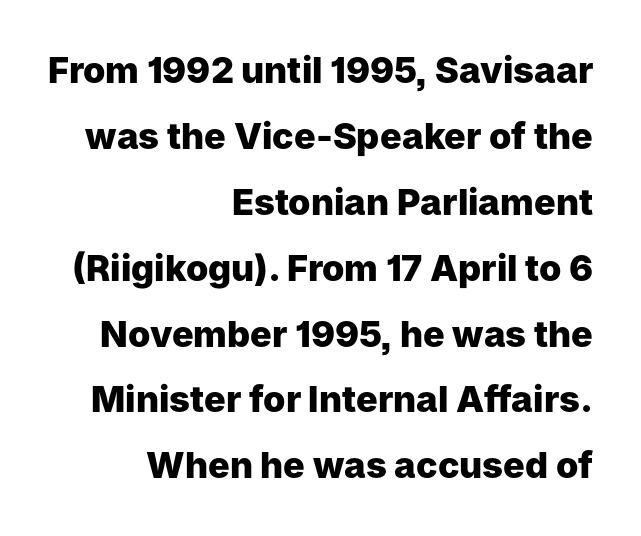
{"serif": "no", "italic": "no", "bold": "yes", "weight": "heavy", "width": "normal", "stroke_contrast": "low", "x_height": "medium", "monospaced": "no", "underline": "no", "align": "right", "line_spacing_ratio": 1.83, "letter_spacing": "normal", "letter_spacing_em": 0.0, "glyph_px": 36}
